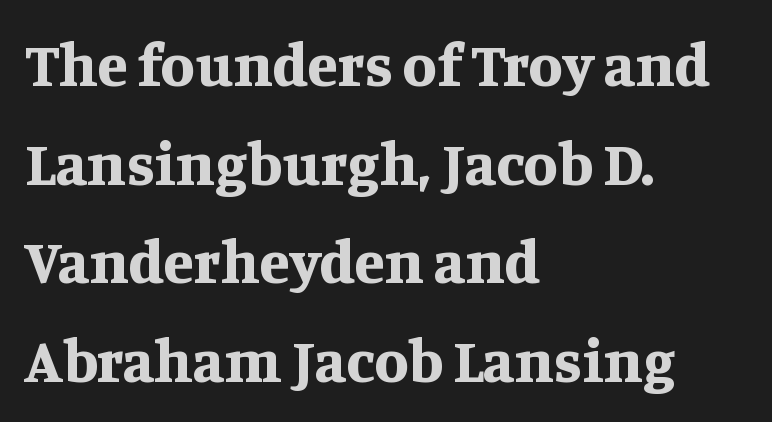
The image shows 62 px bold serif type, upright; set left-aligned, normal line spacing (1.59x), normal letter spacing, not underlined; medium stroke contrast and a large x-height.
